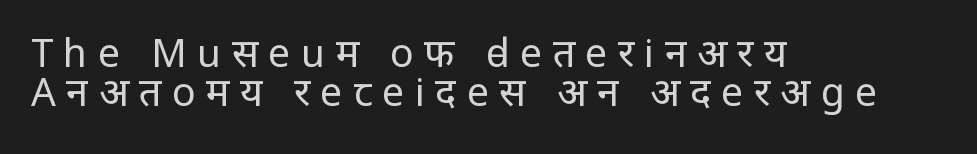
The image shows 39 px regular-weight, condensed sans-serif type, upright; set left-aligned, tight line spacing (1.01x), unusually wide letter spacing (+0.27 em), not underlined; low stroke contrast and a large x-height.
